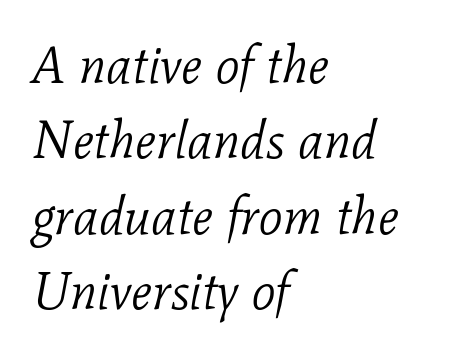
The image shows 52 px light serif type, italic (leaning right); set left-aligned, normal line spacing (1.45x), normal letter spacing, not underlined; low stroke contrast and a medium x-height.
